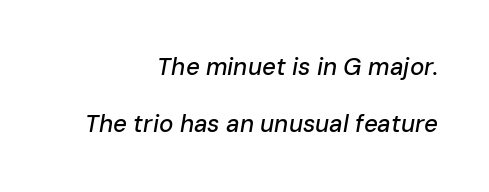
The image shows 24 px text type, italic (leaning right); set right-aligned, loose line spacing (2.39x), normal letter spacing, not underlined.
